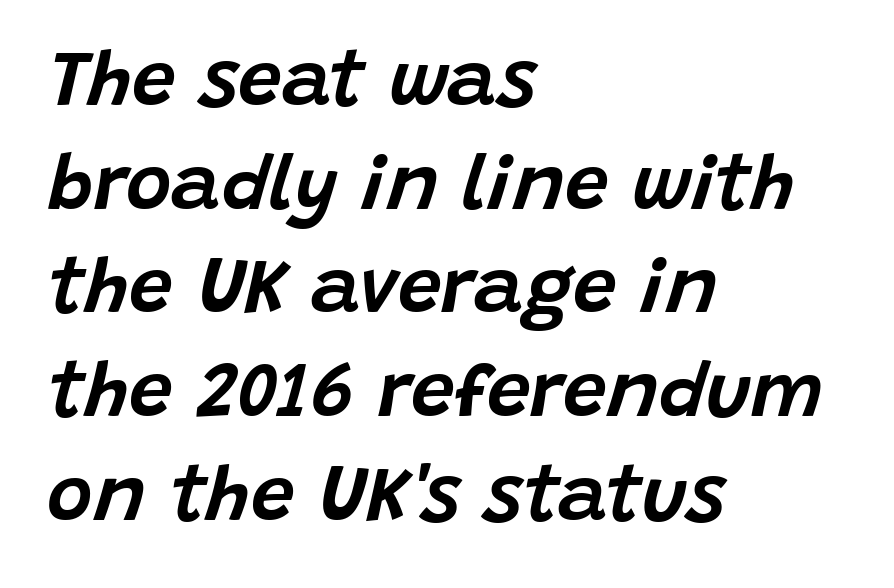
The image shows 78 px text type, italic (leaning right); set left-aligned, normal line spacing (1.33x), normal letter spacing, not underlined; low stroke contrast and a large x-height.
